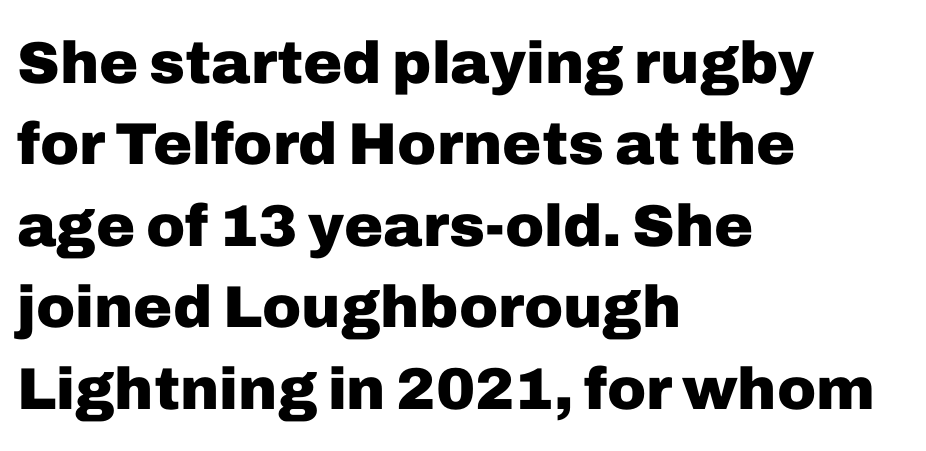
The image shows 59 px heavy sans-serif type, upright; set left-aligned, normal line spacing (1.38x), normal letter spacing, not underlined; low stroke contrast and a medium x-height.
